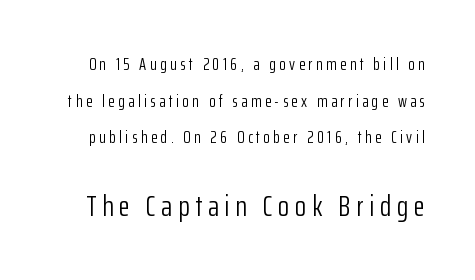
The image shows 29 px light, condensed sans-serif type, upright; set loose line spacing (2.16x), unusually wide letter spacing (+0.2 em), not underlined; the second (bottom) block is 1.71x larger; low stroke contrast and a medium x-height.
